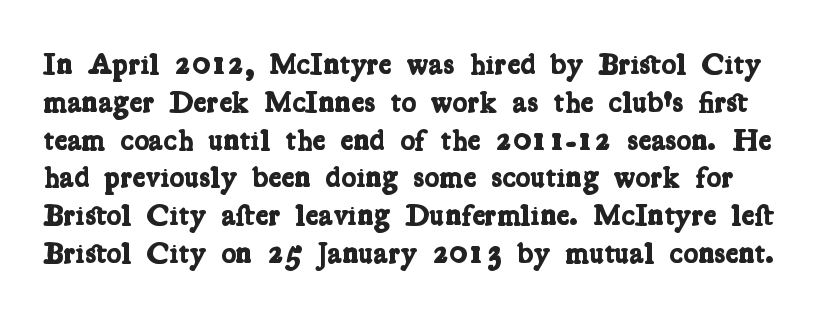
Q: Is the text bold? A: Yes.
Q: Is the typeface a serif or a sans-serif typeface? A: Serif.
Q: Is the text underlined? A: No.
Q: Is the spacing between letters normal or unusually wide? A: Normal.
Q: Width (condensed, normal, or wide)? A: Condensed.
Q: Stroke contrast? A: Low.
Q: x-height? A: Medium.
Q: Monospaced? A: No.
